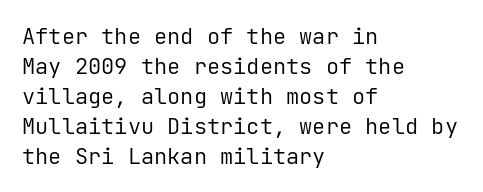
Q: Is the text bold? A: No.
Q: Is the text italic (slanted)? A: No, it is upright.
Q: Is the text underlined? A: No.
Q: How is the paragraph aligned? A: Left-aligned.
Q: Is the spacing between letters normal or unusually wide? A: Normal.
Q: Is the spacing between lines tight, normal or loose? A: Normal.
